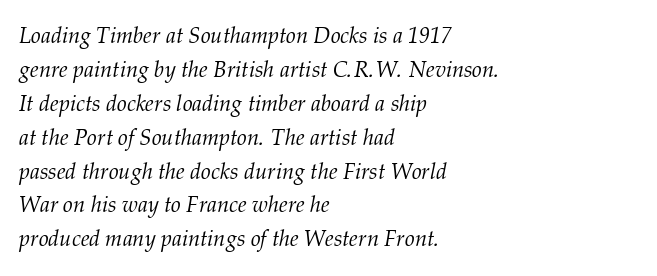
Q: Is the text bold? A: No.
Q: Is the text italic (slanted)? A: Yes, it leans right by about 12 degrees.
Q: Is the text underlined? A: No.
Q: How is the paragraph aligned? A: Left-aligned.
Q: Is the spacing between letters normal or unusually wide? A: Normal.
Q: Is the spacing between lines tight, normal or loose? A: Normal.
